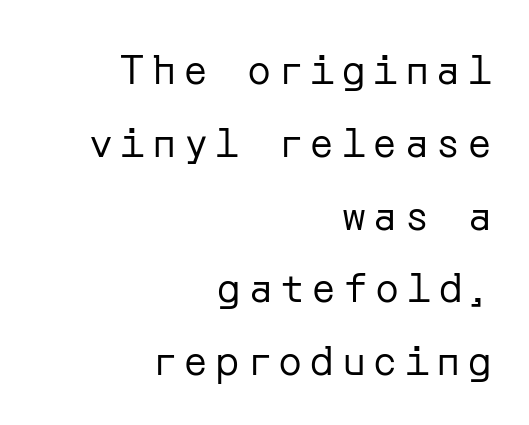
The image shows 40 px regular-weight sans-serif type, upright; set right-aligned, line spacing 1.82x, not underlined; low stroke contrast and a medium x-height.
